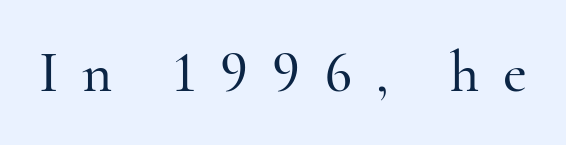
The image shows 58 px serif type, upright; set unusually wide letter spacing (+0.41 em), not underlined; high stroke contrast and a small x-height.
